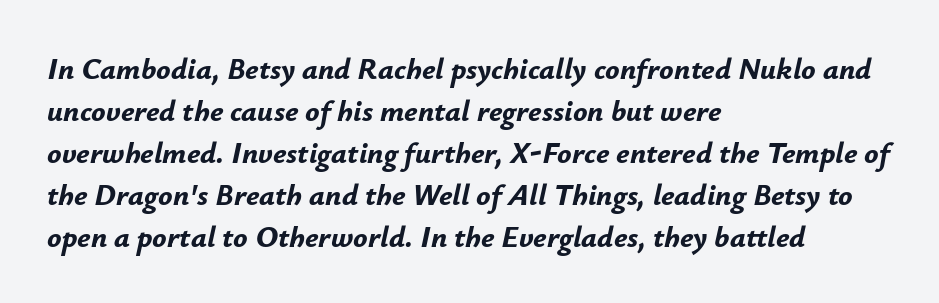
Lines of text with bare space underneath. The designer left line spacing at the default. This sample is left-justified, so line endings fall wherever the words run out. Tracking here is standard; glyphs follow each other at the usual distance. In terms of posture, this sample is oblique.
